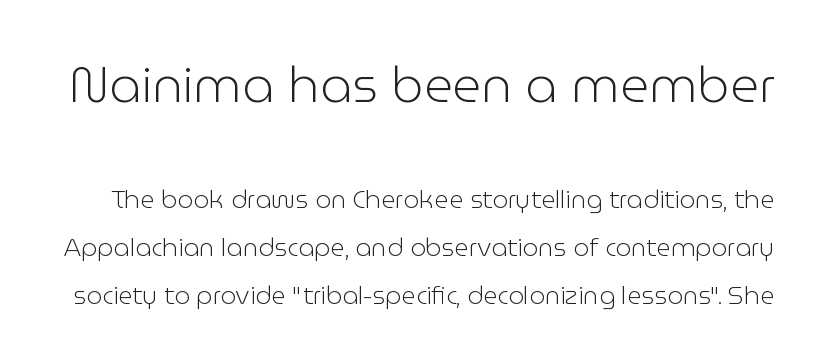
Are there feet on the stems? There aren't — it's a sans. Check the space under the baseline: it is left empty. Students, observe: this is what heavily led, spacious text looks like. Each stroke keeps to a modest, everyday thickness or less. This is the regular roman posture of the typeface.
